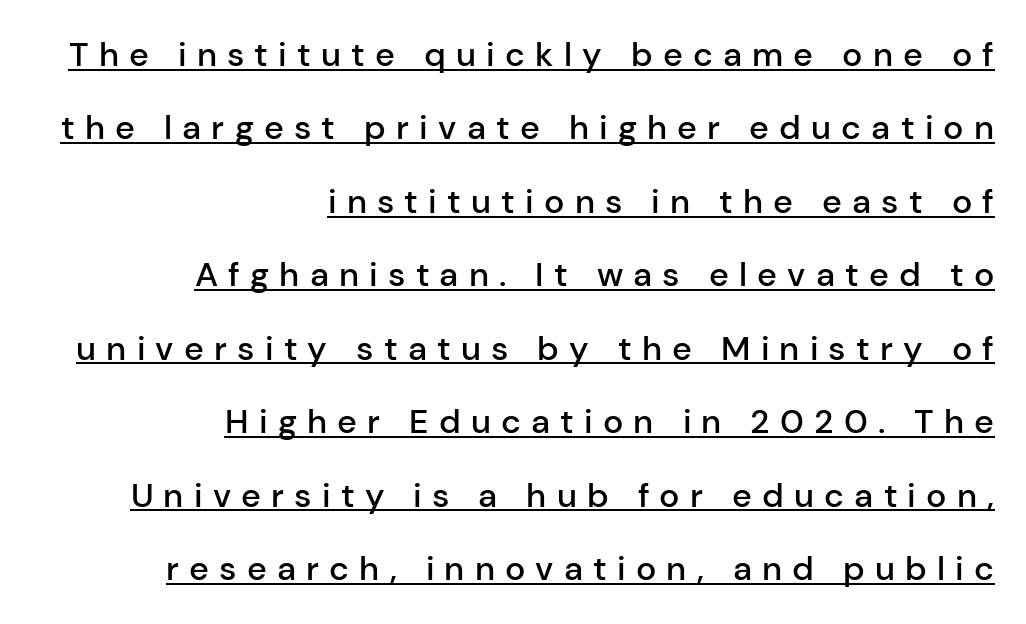
{"serif": "no", "italic": "no", "bold": "semi", "weight": "semibold", "width": "normal", "stroke_contrast": "low", "x_height": "medium", "monospaced": "no", "underline": "yes", "align": "right", "line_spacing": "loose", "line_spacing_ratio": 2.16, "letter_spacing": "wide", "letter_spacing_em": 0.3, "glyph_px": 34}
